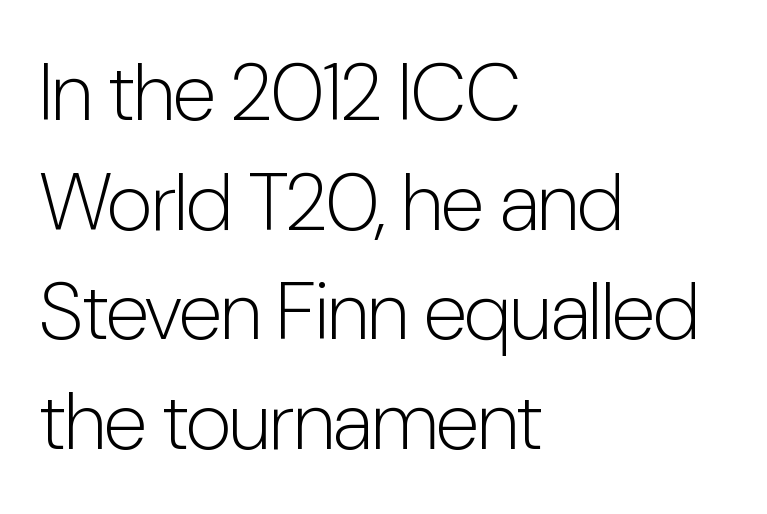
{"serif": "no", "italic": "no", "bold": "no", "weight": "light", "width": "condensed", "stroke_contrast": "low", "x_height": "medium", "monospaced": "no", "underline": "no", "align": "left", "line_spacing": "normal", "line_spacing_ratio": 1.37, "letter_spacing": "normal", "letter_spacing_em": 0.0, "glyph_px": 80}
